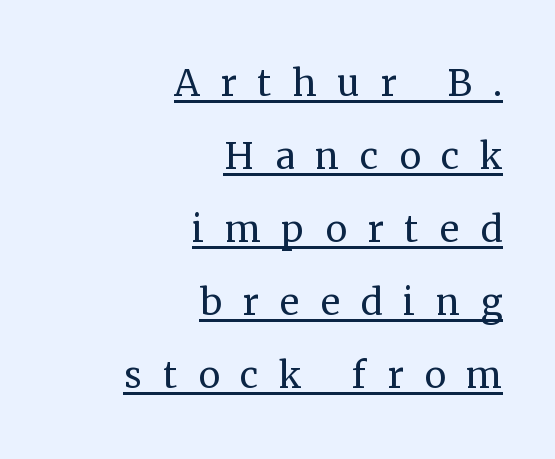
Bold? No — there's no thickening of the strokes. Ordinary non-slanted type is in use. The characters display serif detailing at their extremities. The passage shown is typed in a proportional face where columns would drift. Every word sits above its own underline.
